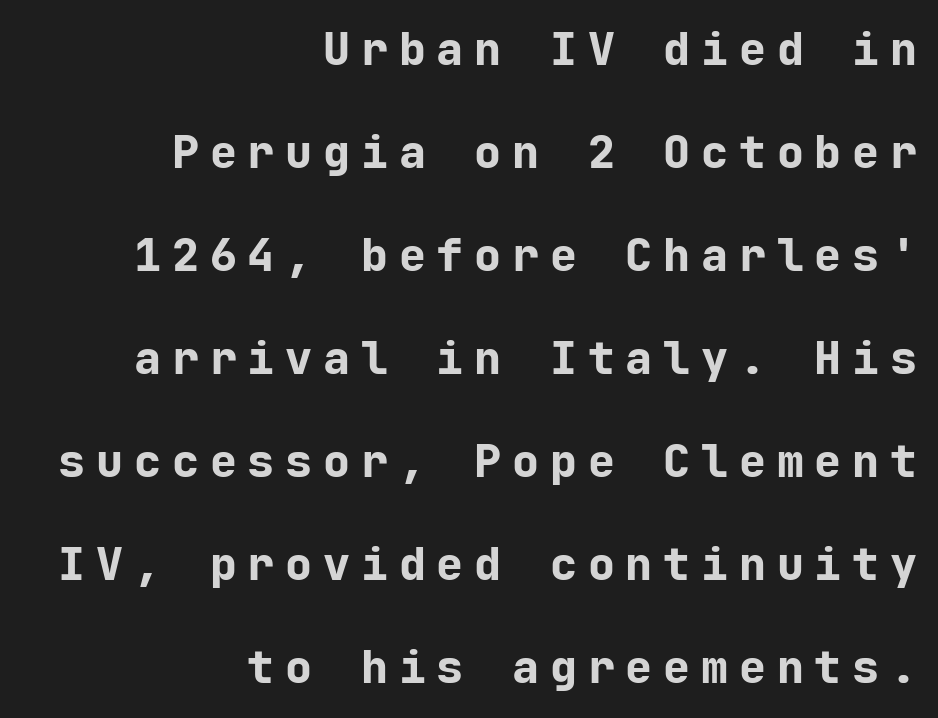
{"serif": "no", "italic": "no", "bold": "yes", "weight": "bold", "width": "normal", "stroke_contrast": "low", "x_height": "medium", "monospaced": "yes", "underline": "no", "align": "right", "line_spacing": "loose", "line_spacing_ratio": 2.29, "letter_spacing": "wide", "letter_spacing_em": 0.24, "glyph_px": 45}
